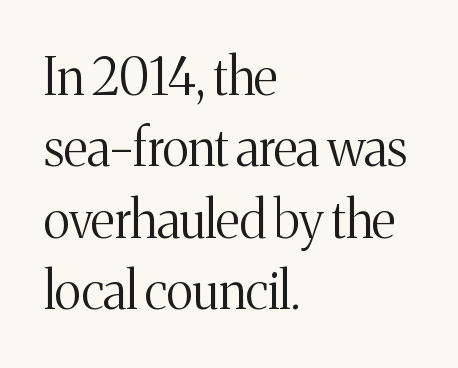
Q: Is the text bold? A: No.
Q: Is the text italic (slanted)? A: No, it is upright.
Q: Is the typeface a serif or a sans-serif typeface? A: Serif.
Q: Is the text underlined? A: No.
Q: How is the paragraph aligned? A: Left-aligned.
Q: Is the spacing between letters normal or unusually wide? A: Normal.
Q: Is the spacing between lines tight, normal or loose? A: Normal.
Q: Width (condensed, normal, or wide)? A: Normal.
Q: Stroke contrast? A: Medium.
Q: x-height? A: Medium.
Q: Monospaced? A: No.
